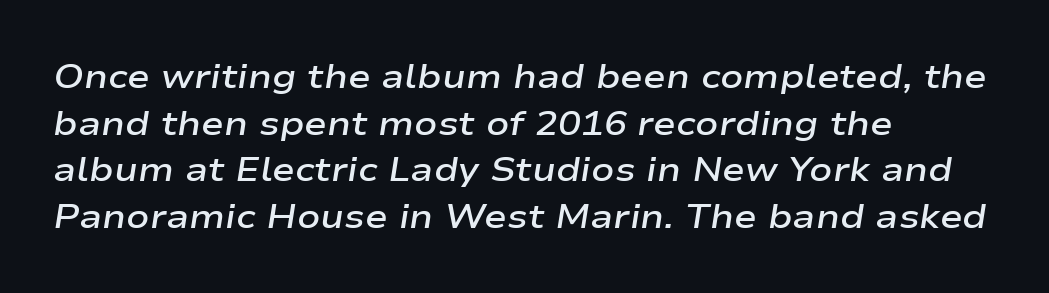
Normally led — the rows are evenly, conventionally spaced. Varying glyph widths throughout — classic text-font behaviour. Heft: intermediate — a semibold. The space directly below the letters is spotless.
